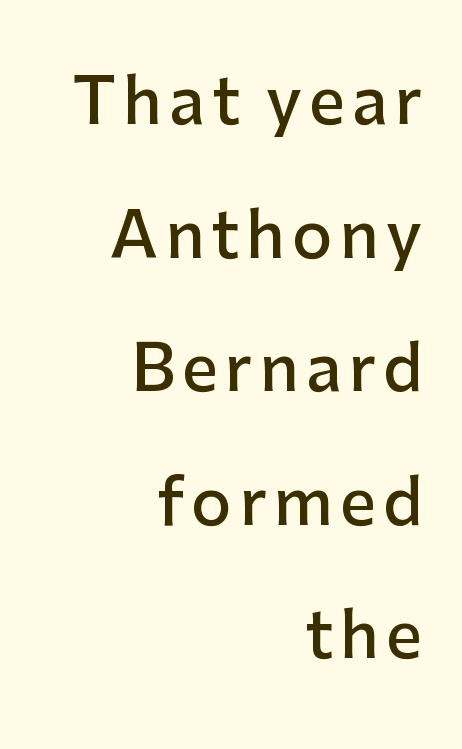
Italic? Not at all — the glyphs are vertical. The setting favours the right margin, as signatures and pull-quotes sometimes do. A typesetter would call this leading open, well beyond the default. Letters rest on an invisible, unmarked baseline.
